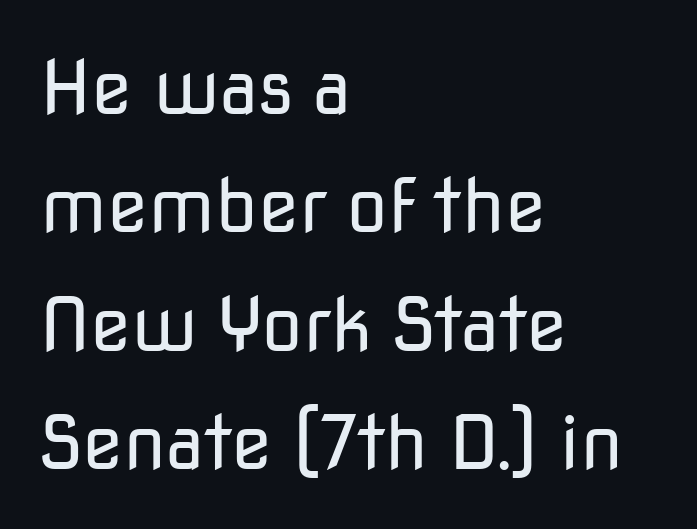
The image shows 75 px regular-weight sans-serif type, upright; set left-aligned, normal line spacing (1.58x), normal letter spacing, not underlined; low stroke contrast and a medium x-height.
